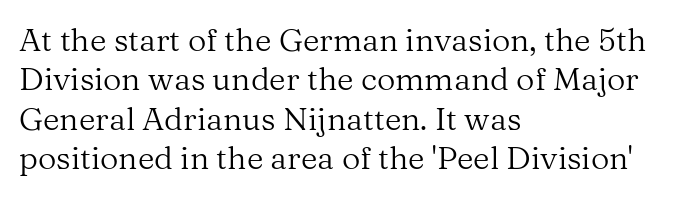
Q: Is the text bold? A: No.
Q: Is the text italic (slanted)? A: No, it is upright.
Q: Is the typeface a serif or a sans-serif typeface? A: Serif.
Q: Is the text underlined? A: No.
Q: How is the paragraph aligned? A: Left-aligned.
Q: Is the spacing between letters normal or unusually wide? A: Normal.
Q: Width (condensed, normal, or wide)? A: Normal.
Q: Stroke contrast? A: Medium.
Q: x-height? A: Medium.
Q: Monospaced? A: No.
